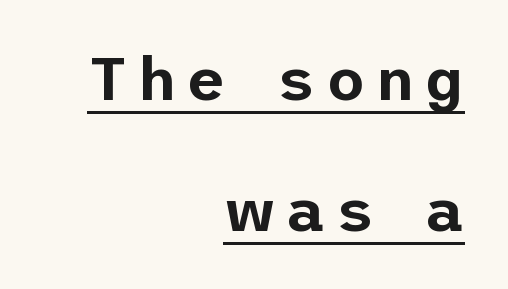
Q: Is the text italic (slanted)? A: No, it is upright.
Q: Is the typeface a serif or a sans-serif typeface? A: Sans-serif.
Q: Is the text underlined? A: Yes.
Q: How is the paragraph aligned? A: Right-aligned.
Q: Is the spacing between lines tight, normal or loose? A: Loose.
Q: Width (condensed, normal, or wide)? A: Normal.
Q: Stroke contrast? A: Low.
Q: x-height? A: Medium.
